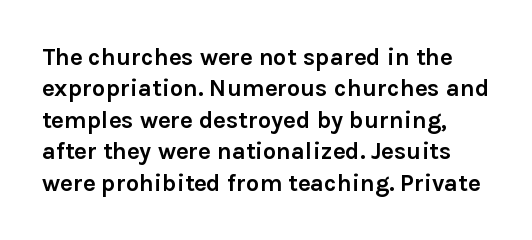
No italicization has been applied; the sample stays upright. A normal amount of white space separates one row of letters from the next. Rule under the text: the space is simply empty. Students, note that the glyphs here touch the page at normal intervals. Is the type bold? Yes — the strokes are clearly thick and heavy.
